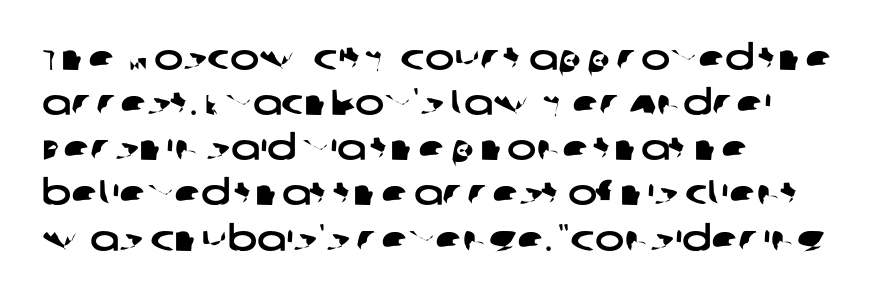
Spacing verdict: proportional, widths tailored to each character. These lines are set flush left with a ragged right edge. You can tell from the bare stems that sans-serif type was used. Summary of vertical rhythm: regular, with standard interline spacing.
